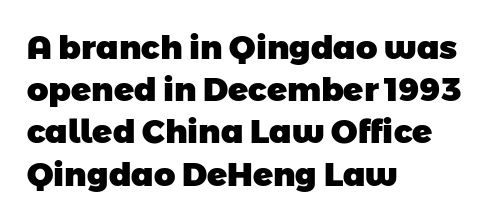
The image shows 33 px heavy sans-serif type; set left-aligned, normal line spacing (1.28x), normal letter spacing, not underlined; low stroke contrast and a medium x-height.
